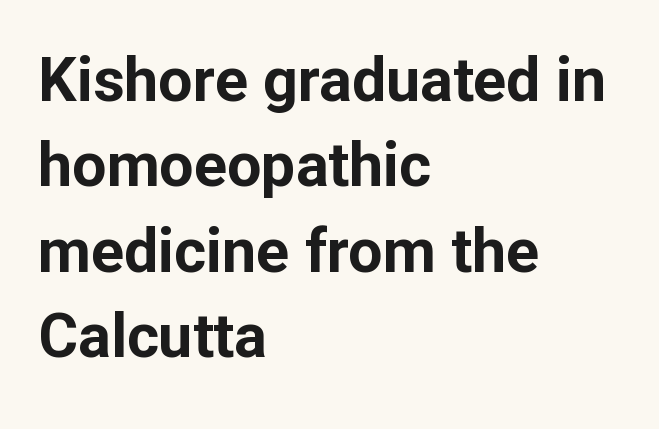
{"serif": "no", "italic": "no", "bold": "yes", "weight": "bold", "width": "normal", "stroke_contrast": "low", "x_height": "medium", "monospaced": "no", "underline": "no", "align": "left", "line_spacing": "normal", "line_spacing_ratio": 1.4, "letter_spacing": "normal", "letter_spacing_em": 0.0, "glyph_px": 61}
